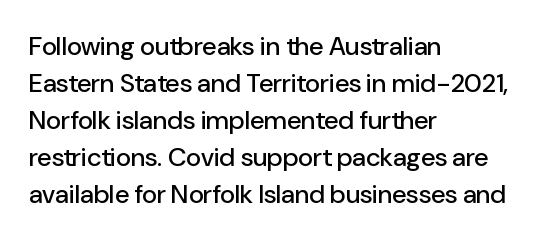
Inter-character spacing is left at the font's built-in metrics. Bare-footed words on every line. Every stem runs plumb, perpendicular to the baseline. Line spacing here is normal. Every row of glyphs begins at an identical x-position on the left.
